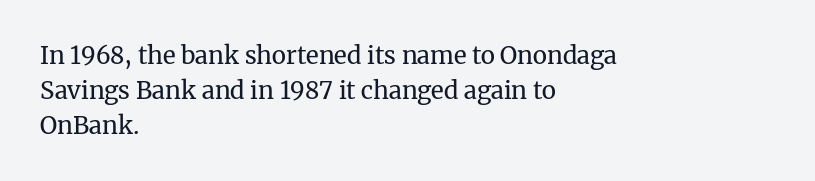
The image shows 24 px text type, upright; set left-aligned, normal line spacing (1.45x), normal letter spacing, not underlined.
